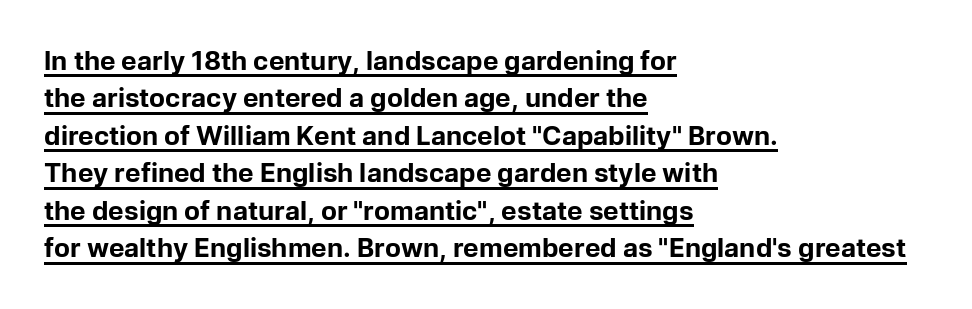
The passage shown is emphatically bold. What decoration does the sample have? An underline. Short and long lines alike share a common starting point at left. Ordinary non-slanted type is in use. Notice how descenders clear the ascenders below comfortably — that's standard leading. Between one letter and the next there's only the usual sliver of space.
